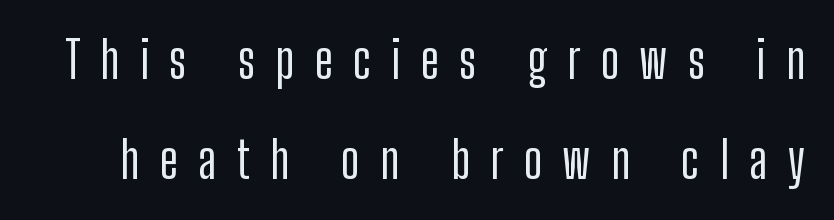
The image shows 50 px condensed sans-serif type, upright; set loose line spacing (2.01x), unusually wide letter spacing (+0.41 em), not underlined; low stroke contrast and a medium x-height.
